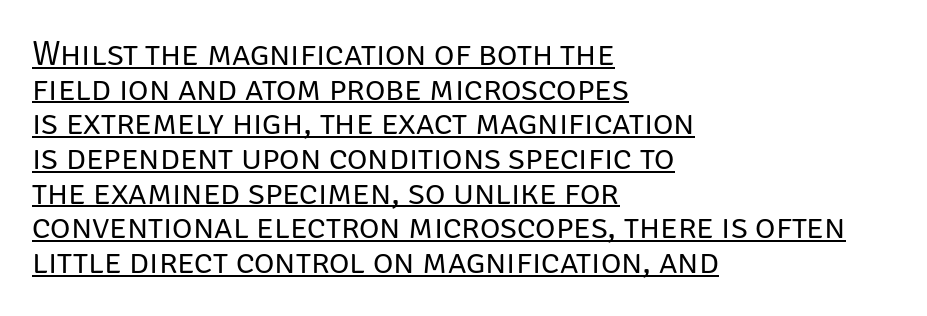
Q: Is the text bold? A: No.
Q: Is the text italic (slanted)? A: No, it is upright.
Q: Is the typeface a serif or a sans-serif typeface? A: Sans-serif.
Q: Is the text underlined? A: Yes.
Q: How is the paragraph aligned? A: Left-aligned.
Q: Is the spacing between letters normal or unusually wide? A: Normal.
Q: Is the spacing between lines tight, normal or loose? A: Tight.
Q: Width (condensed, normal, or wide)? A: Normal.
Q: Stroke contrast? A: Low.
Q: x-height? A: Large.
Q: Monospaced? A: No.
